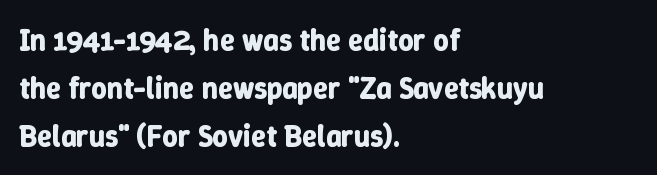
Is this a fixed-width face? No — the glyphs have proportional, varying widths. Does the lettering tilt? It doesn't — this is upright. Look at the stroke-to-counter ratio: heavy, a bold. Underlining? Definitely not there. Reading down the column, the eye jumps a familiar distance to each next line. This rendering uses left alignment, leaving the right contour irregular.
